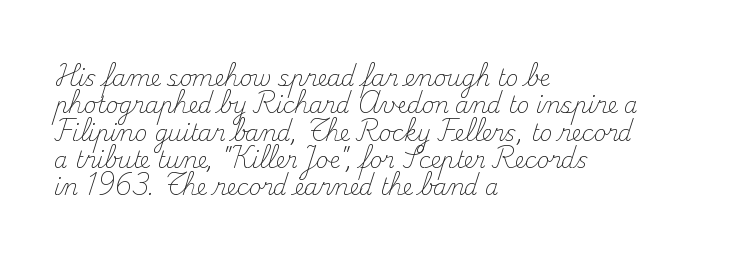
Weight: not bold — regular or lighter. Words appear dense and cohesive because spacing is normal. Horizontal alignment here is leftward, the default for most running prose. A clean baseline with only descenders dipping below it.
